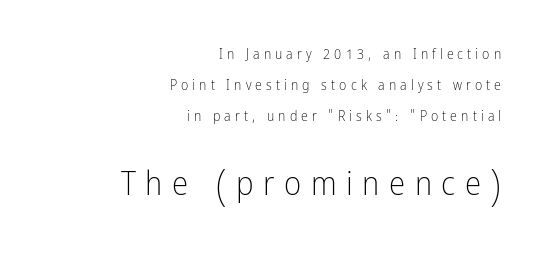
This is roman type, the default non-slanted kind. Type without underlining. Is the block centered? No — it sits flush against the right margin. In terms of letterspacing, this is a distinctly airy, spread setting. The font sits on the lighter half of the weight spectrum, regular included.
